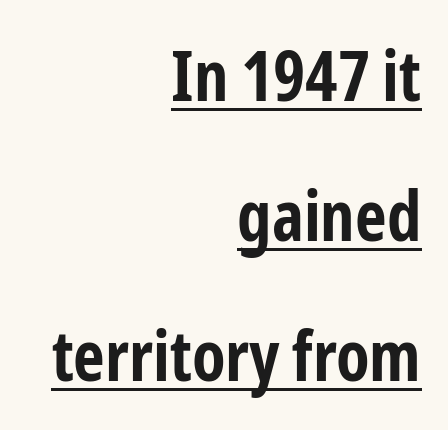
Q: Is the text bold? A: Yes.
Q: Is the text italic (slanted)? A: No, it is upright.
Q: Is the typeface a serif or a sans-serif typeface? A: Sans-serif.
Q: Is the text underlined? A: Yes.
Q: How is the paragraph aligned? A: Right-aligned.
Q: Is the spacing between letters normal or unusually wide? A: Normal.
Q: Is the spacing between lines tight, normal or loose? A: Loose.
Q: Width (condensed, normal, or wide)? A: Condensed.
Q: Stroke contrast? A: Low.
Q: x-height? A: Medium.
Q: Monospaced? A: No.
